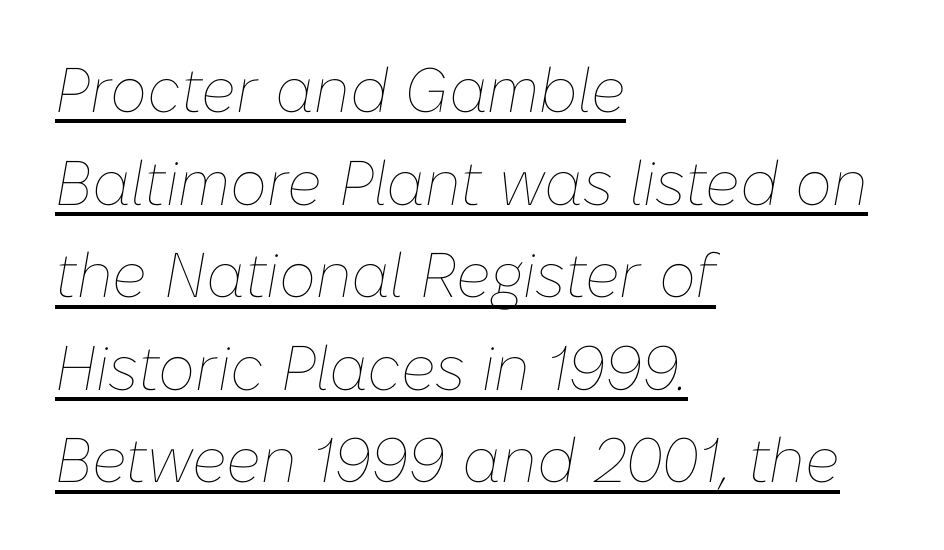
{"italic": "yes", "lean": "right", "slant_degrees": 10, "bold": "no", "weight": "thin", "width": "normal", "stroke_contrast": "low", "x_height": "medium", "monospaced": "no", "underline": "yes", "align": "left", "line_spacing": "normal", "line_spacing_ratio": 1.47, "letter_spacing": "normal", "letter_spacing_em": 0.0, "glyph_px": 63}
